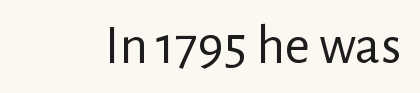
{"serif": "no", "italic": "no", "bold": "no", "weight": "regular", "width": "normal", "stroke_contrast": "low", "x_height": "medium", "monospaced": "no", "underline": "no", "letter_spacing": "normal", "letter_spacing_em": 0.0, "glyph_px": 55}
